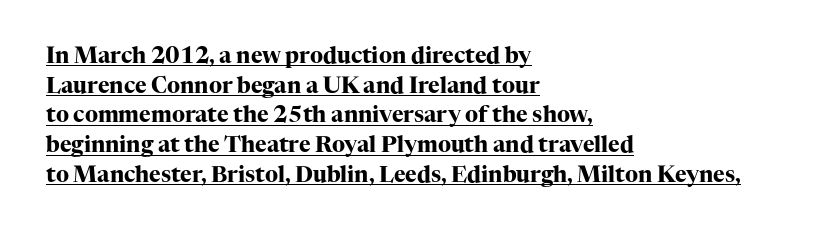
{"italic": "no", "bold": "yes", "underline": "yes", "align": "left", "line_spacing": "normal", "line_spacing_ratio": 1.35, "letter_spacing": "normal", "letter_spacing_em": 0.0, "glyph_px": 22}
